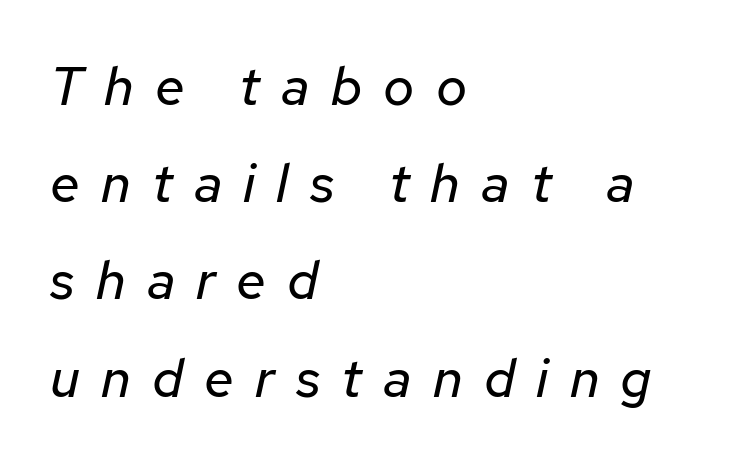
{"italic": "yes", "lean": "right", "slant_degrees": 12, "bold": "no", "weight": "regular", "width": "normal", "stroke_contrast": "low", "x_height": "medium", "monospaced": "no", "underline": "no", "align": "left", "line_spacing_ratio": 1.8, "letter_spacing": "wide", "letter_spacing_em": 0.39, "glyph_px": 54}
